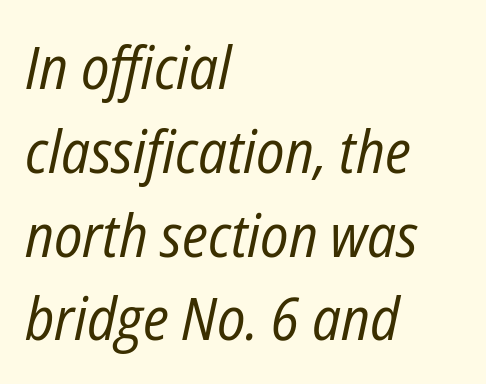
In CSS terms this would be text-align: left. What's the leading like? Ordinary, nothing unusual. Stroke mass is kept to a normal reading level or below. These lines are rendered in a variable-pitch font. The space directly below the letters is spotless. Observe the lean: these are italic letterforms.
